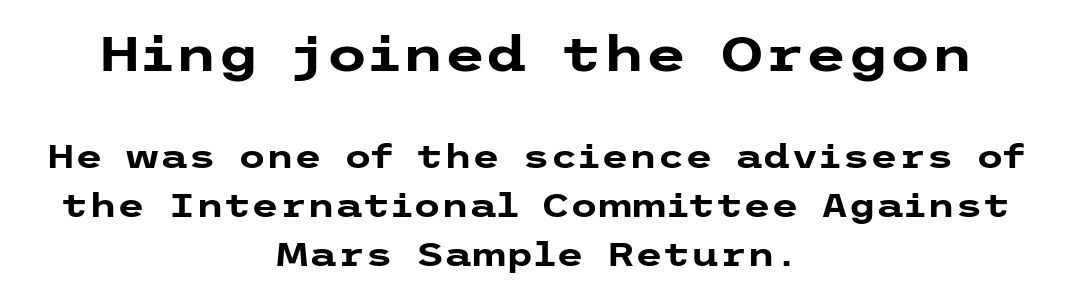
{"serif": "no", "italic": "no", "bold": "yes", "weight": "heavy", "width": "wide", "stroke_contrast": "low", "x_height": "medium", "underline": "no", "align": "center", "line_spacing": "normal", "line_spacing_ratio": 1.52, "letter_spacing": "normal", "letter_spacing_em": 0.0, "larger_block": "first", "size_ratio": 1.5, "glyph_px": 48}
